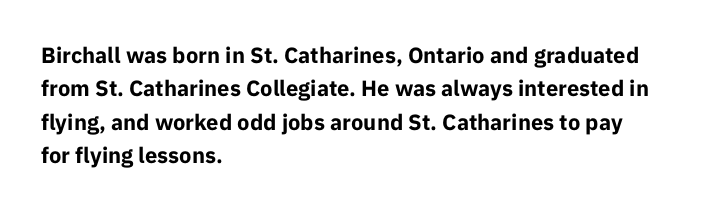
{"italic": "no", "bold": "yes", "underline": "no", "align": "left", "line_spacing": "normal", "line_spacing_ratio": 1.52, "letter_spacing": "normal", "letter_spacing_em": 0.0, "glyph_px": 22}
